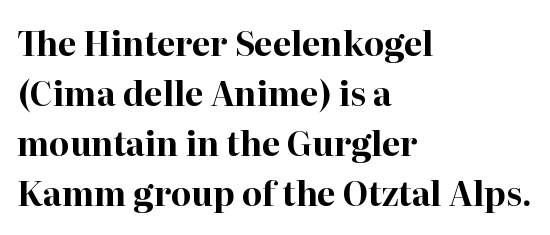
{"serif": "yes", "italic": "no", "bold": "yes", "weight": "bold", "width": "normal", "stroke_contrast": "high", "x_height": "medium", "monospaced": "no", "underline": "no", "align": "left", "line_spacing": "normal", "line_spacing_ratio": 1.52, "letter_spacing": "normal", "letter_spacing_em": 0.0, "glyph_px": 33}
